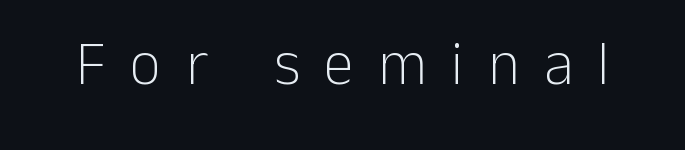
The image shows 61 px light sans-serif type, upright; set unusually wide letter spacing (+0.4 em), not underlined; low stroke contrast and a medium x-height.
